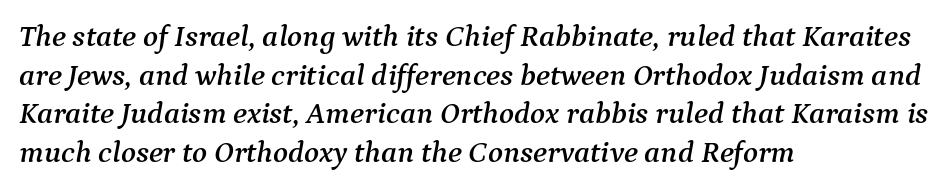
The image shows 31 px serif type, italic (leaning right); set left-aligned, normal line spacing (1.25x), normal letter spacing, not underlined; medium stroke contrast and a medium x-height.
